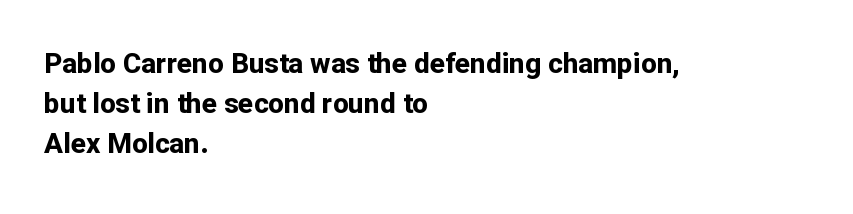
{"serif": "no", "italic": "no", "bold": "yes", "weight": "bold", "width": "normal", "stroke_contrast": "low", "x_height": "medium", "monospaced": "no", "underline": "no", "align": "left", "line_spacing": "normal", "line_spacing_ratio": 1.43, "letter_spacing": "normal", "letter_spacing_em": 0.0, "glyph_px": 28}
